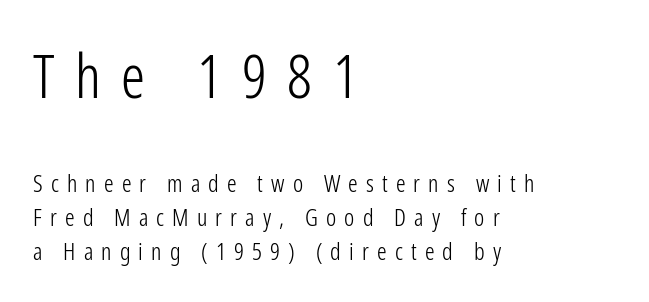
Q: Is the text bold? A: No.
Q: Is the text italic (slanted)? A: No, it is upright.
Q: Is the typeface a serif or a sans-serif typeface? A: Sans-serif.
Q: Is the text underlined? A: No.
Q: How is the paragraph aligned? A: Left-aligned.
Q: Is the spacing between letters normal or unusually wide? A: Unusually wide.
Q: Is the spacing between lines tight, normal or loose? A: Normal.
Q: Which block of text is set in a larger size, the first (top) or the second (bottom)? A: The first (top) one.
Q: Width (condensed, normal, or wide)? A: Condensed.
Q: Stroke contrast? A: Low.
Q: x-height? A: Medium.
Q: Monospaced? A: No.
